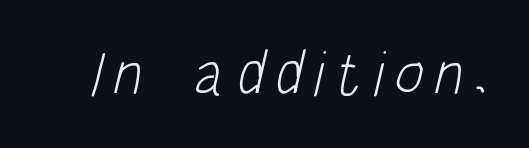
Each letter keeps its own natural width here, so spacing adapts to shape. Check where the strokes stop: nothing finishes them off — pure sans. Honestly, there is no underline to notice here at all. Weight: regular or lighter.
